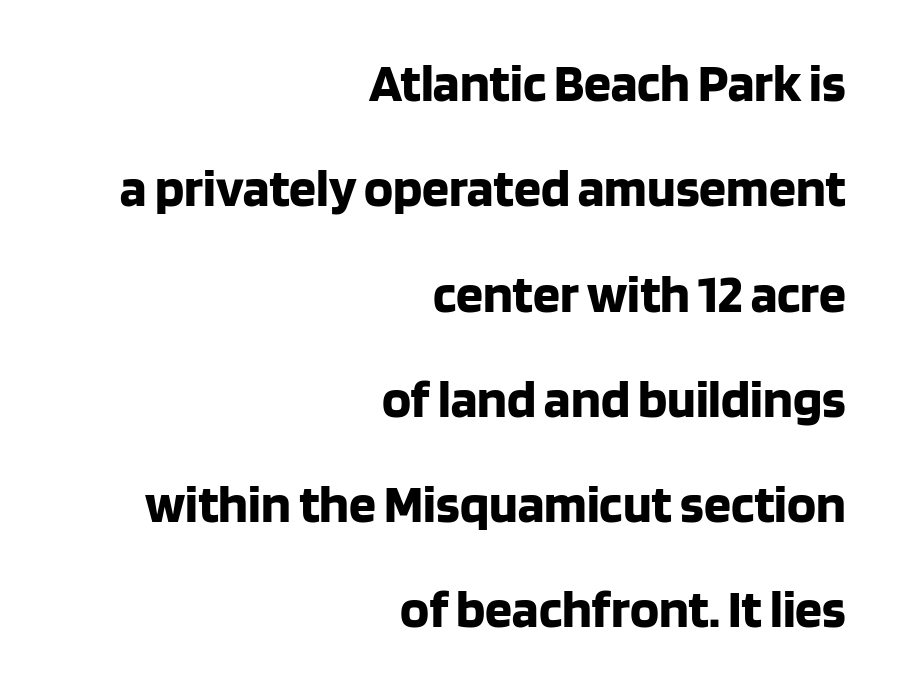
The image shows 54 px bold sans-serif type, upright; set right-aligned, loose line spacing (1.95x), normal letter spacing, not underlined; low stroke contrast and a large x-height.
